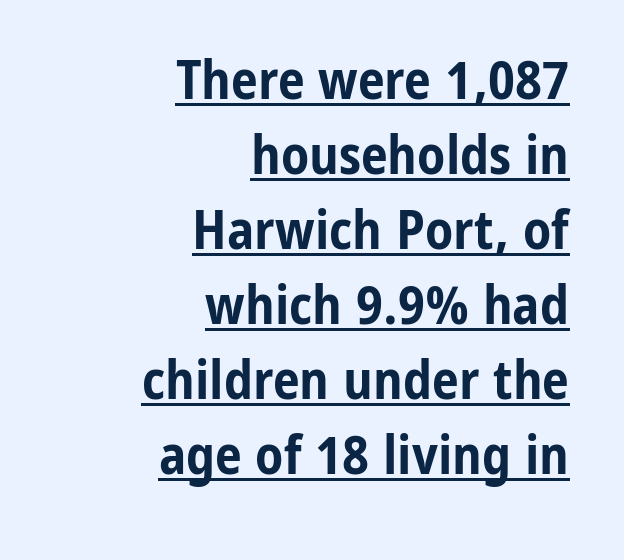
The image shows 54 px bold, condensed sans-serif type, upright; set right-aligned, normal line spacing (1.39x), normal letter spacing, underlined; low stroke contrast and a medium x-height.
